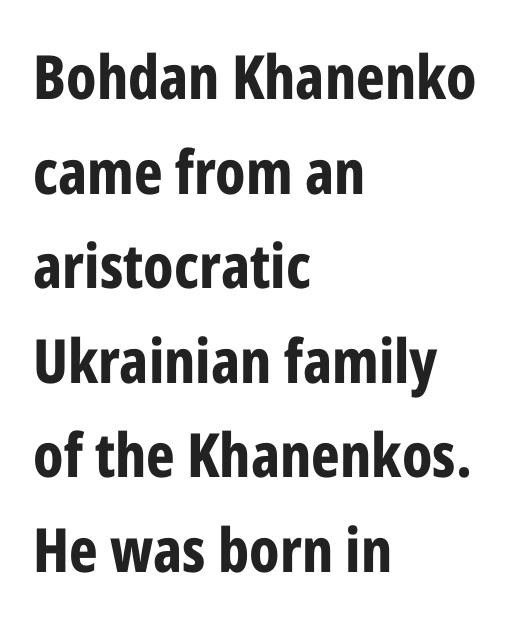
{"serif": "no", "italic": "no", "bold": "yes", "weight": "bold", "width": "condensed", "stroke_contrast": "low", "x_height": "medium", "monospaced": "no", "underline": "no", "align": "left", "line_spacing": "normal", "line_spacing_ratio": 1.55, "letter_spacing": "normal", "letter_spacing_em": 0.0, "glyph_px": 61}
